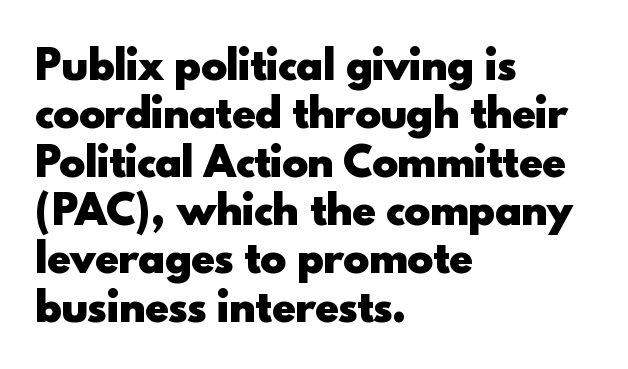
{"serif": "no", "italic": "no", "bold": "yes", "weight": "heavy", "width": "normal", "x_height": "small", "monospaced": "no", "underline": "no", "align": "left", "line_spacing_ratio": 1.24, "letter_spacing": "normal", "letter_spacing_em": 0.0, "glyph_px": 39}
